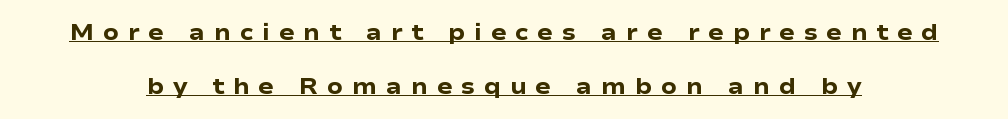
Vertically, the passage feels expansive, rows floating well apart. Compared with an ordinary text face, these strokes are far heavier — a full bold. A baseline rule has been typeset under these characters. Do the letters lean? They stand straight.
